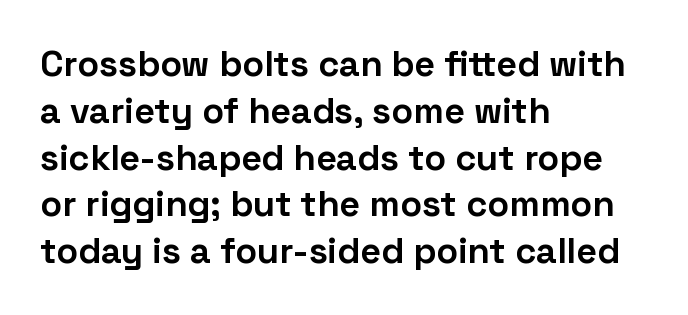
This sample uses plain, unmodified letter spacing. The paragraph shown leans on its left margin. The rendering shows plain stroke endings on the letterforms — a sans-serif design. Lines of text with bare space underneath. What weight is shown? A full bold with thick strokes. The rows are spaced the way most documents space them.
